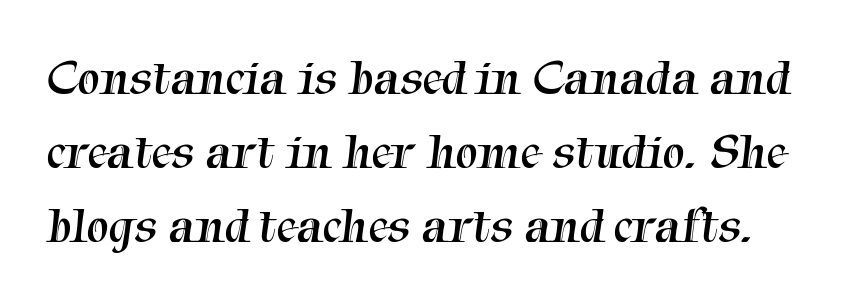
{"serif": "yes", "bold": "no", "weight": "regular", "width": "normal", "stroke_contrast": "medium", "x_height": "medium", "monospaced": "no", "underline": "no", "line_spacing": "normal", "line_spacing_ratio": 1.48, "letter_spacing": "normal", "letter_spacing_em": 0.0, "glyph_px": 50}
